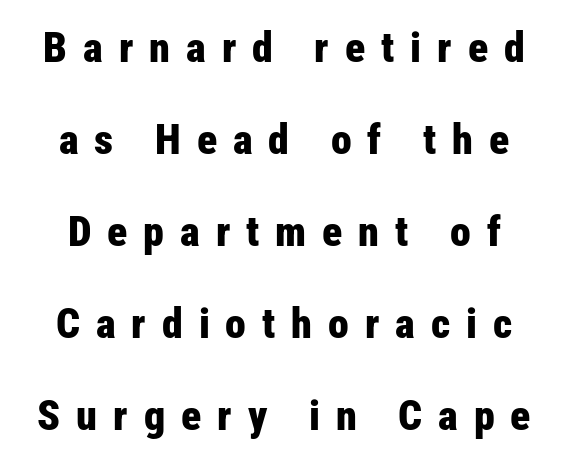
Q: Is the text bold? A: Yes.
Q: Is the text italic (slanted)? A: No, it is upright.
Q: Is the typeface a serif or a sans-serif typeface? A: Sans-serif.
Q: Is the text underlined? A: No.
Q: Is the spacing between letters normal or unusually wide? A: Unusually wide.
Q: Is the spacing between lines tight, normal or loose? A: Loose.
Q: Width (condensed, normal, or wide)? A: Condensed.
Q: Stroke contrast? A: Low.
Q: x-height? A: Medium.
Q: Monospaced? A: No.
